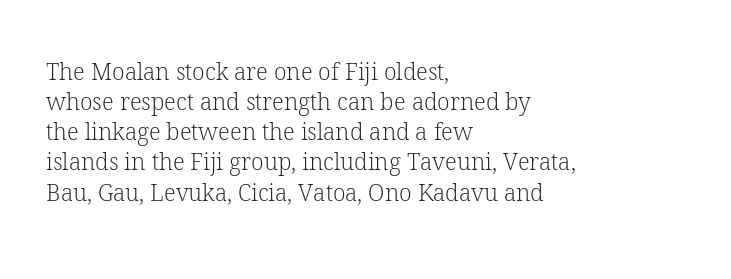
The image shows 23 px text type, upright; set left-aligned, normal line spacing (1.31x), normal letter spacing, not underlined.
